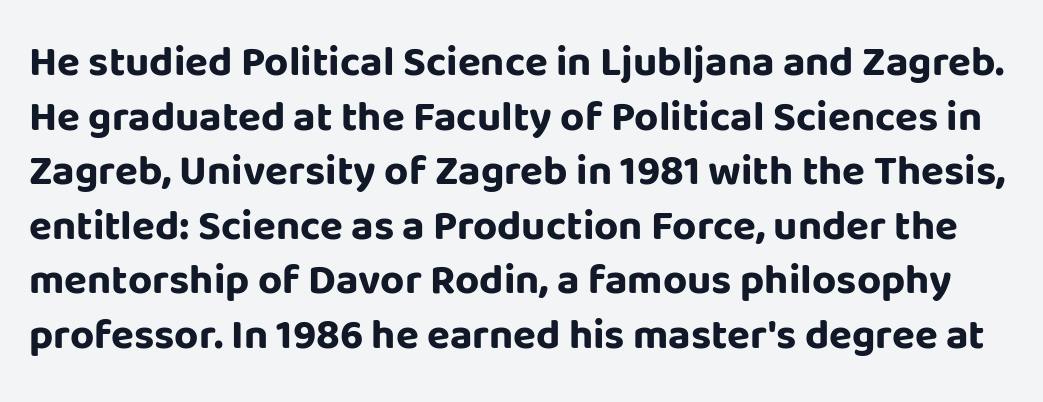
The image shows 42 px bold sans-serif type, upright; set normal line spacing (1.3x), normal letter spacing, not underlined; low stroke contrast and a large x-height.
